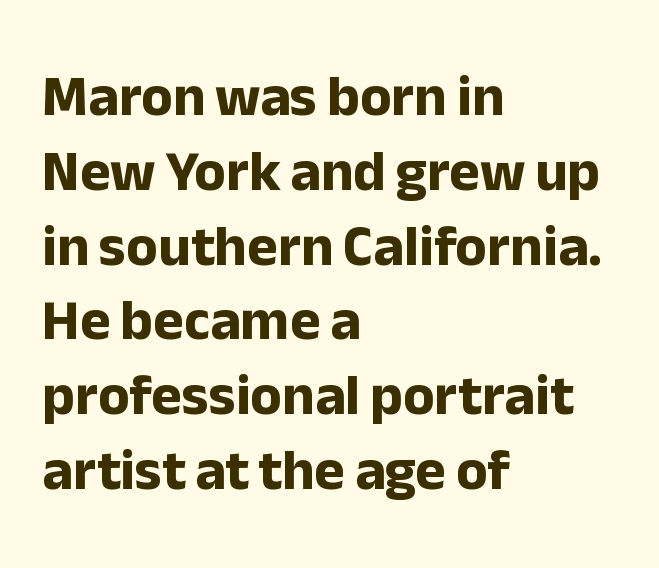
Q: Is the text bold? A: Yes.
Q: Is the text italic (slanted)? A: No, it is upright.
Q: Is the typeface a serif or a sans-serif typeface? A: Sans-serif.
Q: Is the text underlined? A: No.
Q: How is the paragraph aligned? A: Left-aligned.
Q: Is the spacing between letters normal or unusually wide? A: Normal.
Q: Is the spacing between lines tight, normal or loose? A: Normal.
Q: Width (condensed, normal, or wide)? A: Normal.
Q: Stroke contrast? A: Low.
Q: x-height? A: Medium.
Q: Monospaced? A: No.
